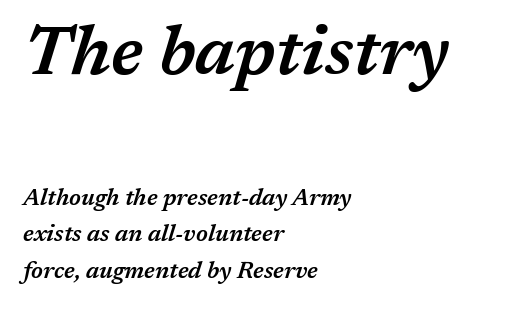
{"italic": "yes", "lean": "right", "slant_degrees": 17, "bold": "semi", "weight": "semibold", "width": "normal", "stroke_contrast": "medium", "x_height": "medium", "monospaced": "no", "underline": "no", "align": "left", "line_spacing": "normal", "line_spacing_ratio": 1.59, "letter_spacing": "normal", "letter_spacing_em": 0.0, "larger_block": "first", "size_ratio": 3.0, "glyph_px": 69}
